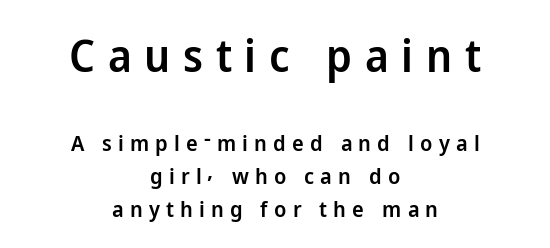
Q: Is the text bold? A: Semi-bold.
Q: Is the text italic (slanted)? A: No, it is upright.
Q: Is the typeface a serif or a sans-serif typeface? A: Sans-serif.
Q: Is the text underlined? A: No.
Q: How is the paragraph aligned? A: Centered.
Q: Is the spacing between letters normal or unusually wide? A: Unusually wide.
Q: Is the spacing between lines tight, normal or loose? A: Normal.
Q: Which block of text is set in a larger size, the first (top) or the second (bottom)? A: The first (top) one.
Q: Width (condensed, normal, or wide)? A: Normal.
Q: Stroke contrast? A: Low.
Q: x-height? A: Medium.
Q: Monospaced? A: No.
